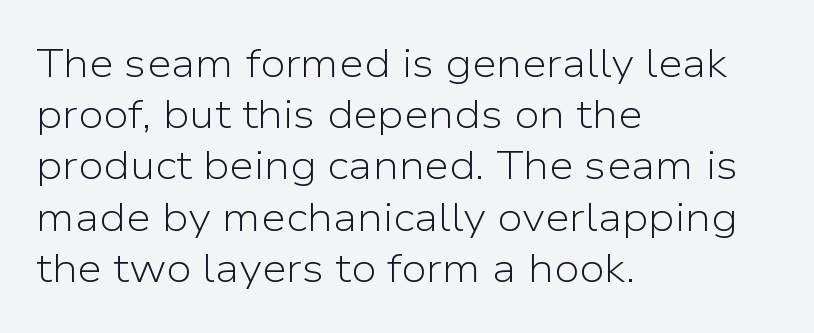
No word sits above an underline. This sample has the flowing, uneven cadence of proportional lettering. The ragged edge is on the right, which tells us the setting is flush left. The axis of the letterforms is exactly vertical. Default kerning and tracking; the words read as compact shapes. Weight: not bold — regular or lighter.
